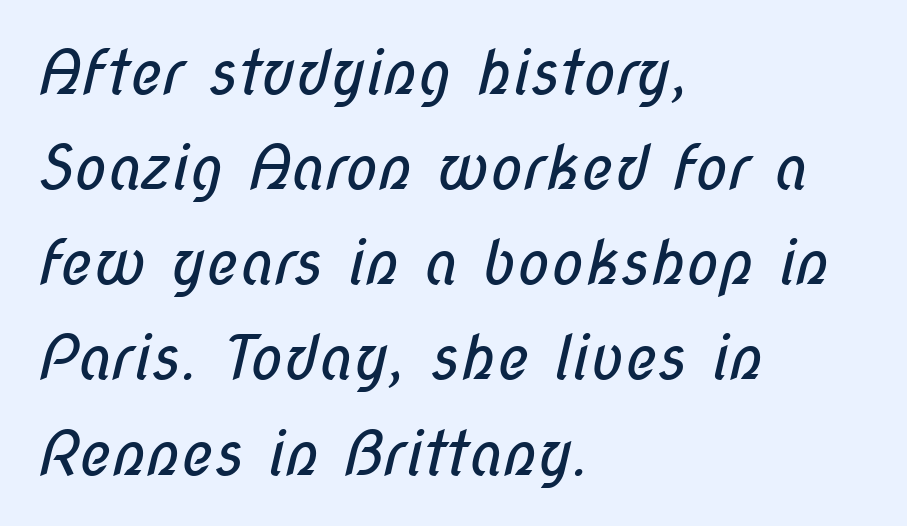
The image shows 61 px regular-weight, condensed sans-serif type; set left-aligned, normal line spacing (1.56x), normal letter spacing, not underlined; low stroke contrast and a medium x-height.
